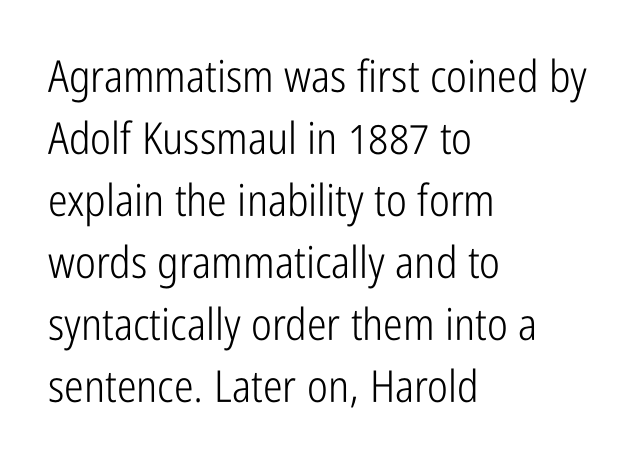
The image shows 44 px light, condensed sans-serif type, upright; set left-aligned, normal line spacing (1.41x), normal letter spacing, not underlined; low stroke contrast and a medium x-height.
